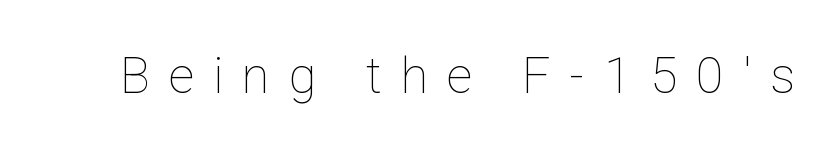
The image shows 50 px thin type, upright; set unusually wide letter spacing (+0.38 em), not underlined; low stroke contrast and a medium x-height.
